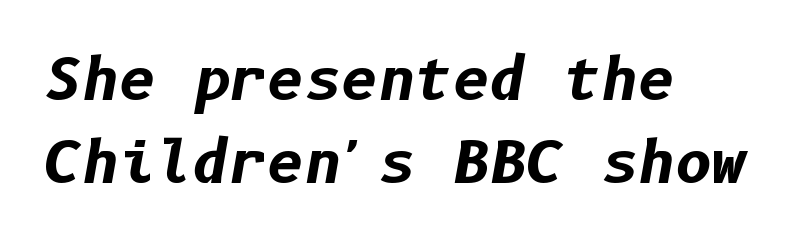
{"italic": "yes", "lean": "right", "slant_degrees": 10, "bold": "yes", "weight": "bold", "width": "normal", "stroke_contrast": "low", "x_height": "medium", "underline": "no", "align": "left", "line_spacing": "normal", "line_spacing_ratio": 1.46, "letter_spacing": "normal", "letter_spacing_em": 0.0, "glyph_px": 57}
